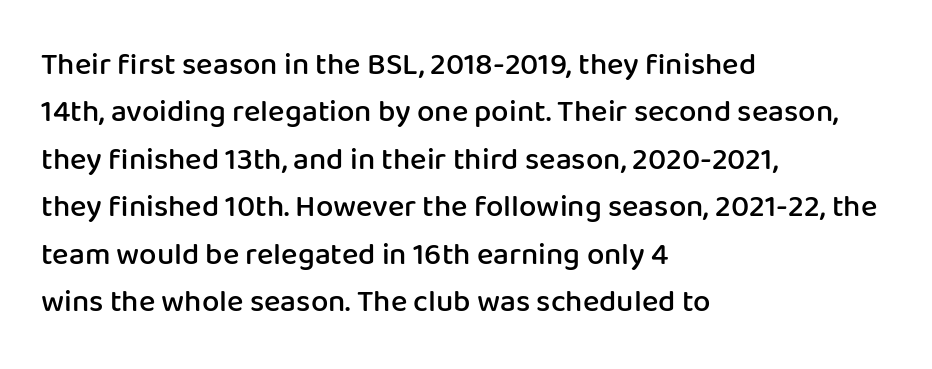
Q: Is the text bold? A: Semi-bold.
Q: Is the text italic (slanted)? A: No, it is upright.
Q: Is the typeface a serif or a sans-serif typeface? A: Sans-serif.
Q: Is the text underlined? A: No.
Q: How is the paragraph aligned? A: Left-aligned.
Q: Is the spacing between letters normal or unusually wide? A: Normal.
Q: Is the spacing between lines tight, normal or loose? A: Normal.
Q: Width (condensed, normal, or wide)? A: Normal.
Q: Stroke contrast? A: Low.
Q: x-height? A: Medium.
Q: Monospaced? A: No.
